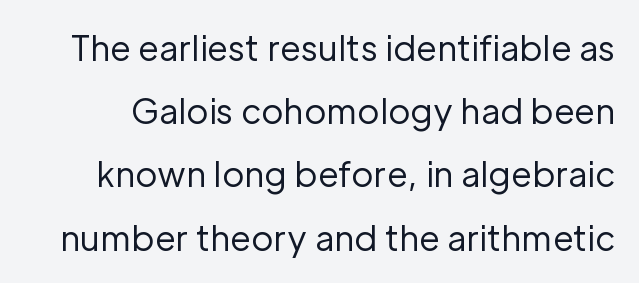
The image shows 34 px regular-weight sans-serif type, upright; set line spacing 1.86x, normal letter spacing, not underlined; low stroke contrast and a medium x-height.
